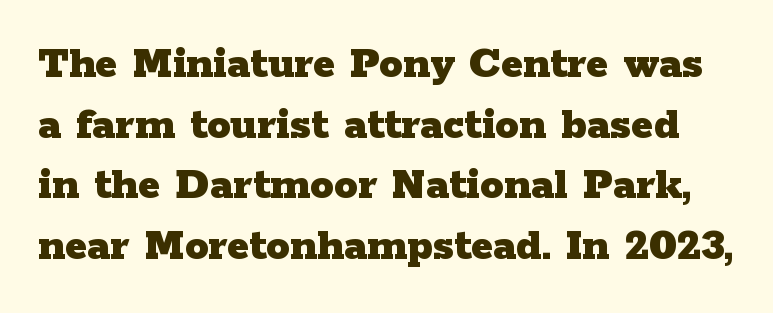
Q: Is the text bold? A: Yes.
Q: Is the text italic (slanted)? A: No, it is upright.
Q: Is the typeface a serif or a sans-serif typeface? A: Serif.
Q: Is the text underlined? A: No.
Q: Is the spacing between letters normal or unusually wide? A: Normal.
Q: Is the spacing between lines tight, normal or loose? A: Normal.
Q: Width (condensed, normal, or wide)? A: Wide.
Q: Stroke contrast? A: Low.
Q: x-height? A: Medium.
Q: Monospaced? A: No.
